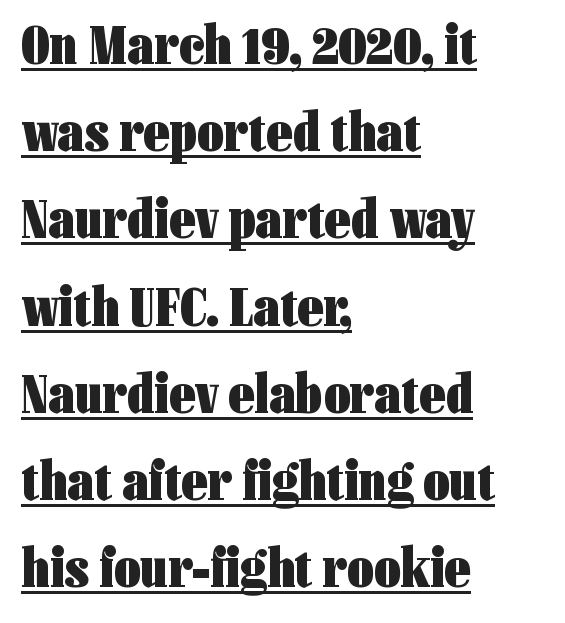
The rendering uses a moderate line-height, typical for paragraphs. A typesetter would call this proportional, since set widths differ per character. Rendered with straight, roman letterforms. The gaps between neighbouring characters are ordinary and unremarkable. Regarding serifs, this sample does without them.
